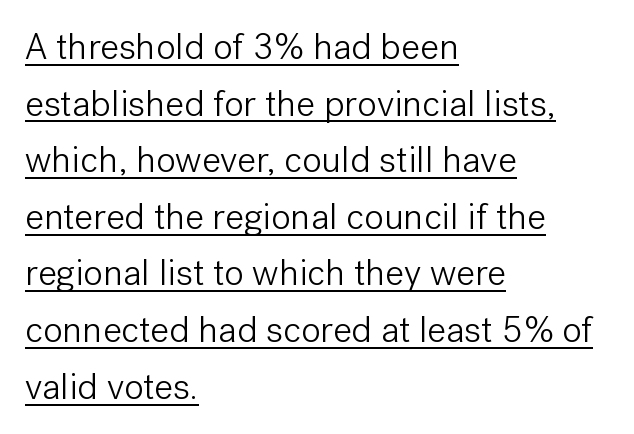
Stroke mass is kept to a normal reading level or below. You could not count columns in this text — the font is proportionally spaced. Are there feet on the stems? There aren't — it's a sans. There is no visible air inserted between adjacent glyphs.
